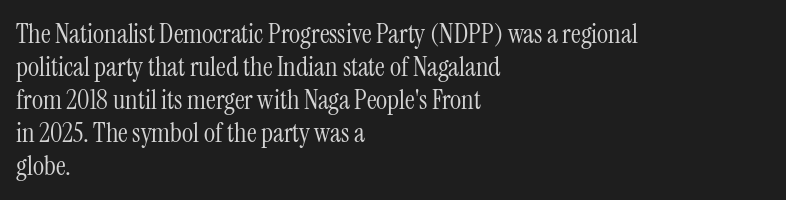
Q: Is the text bold? A: No.
Q: Is the text italic (slanted)? A: No, it is upright.
Q: Is the text underlined? A: No.
Q: How is the paragraph aligned? A: Left-aligned.
Q: Is the spacing between letters normal or unusually wide? A: Normal.
